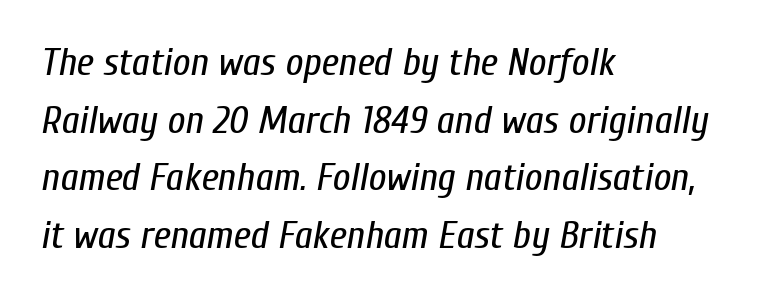
Q: Is the text bold? A: No.
Q: Is the text italic (slanted)? A: Yes, it leans right by about 10 degrees.
Q: Is the text underlined? A: No.
Q: How is the paragraph aligned? A: Left-aligned.
Q: Is the spacing between letters normal or unusually wide? A: Normal.
Q: Is the spacing between lines tight, normal or loose? A: Normal.
Q: Width (condensed, normal, or wide)? A: Condensed.
Q: Stroke contrast? A: Low.
Q: x-height? A: Medium.
Q: Monospaced? A: No.
